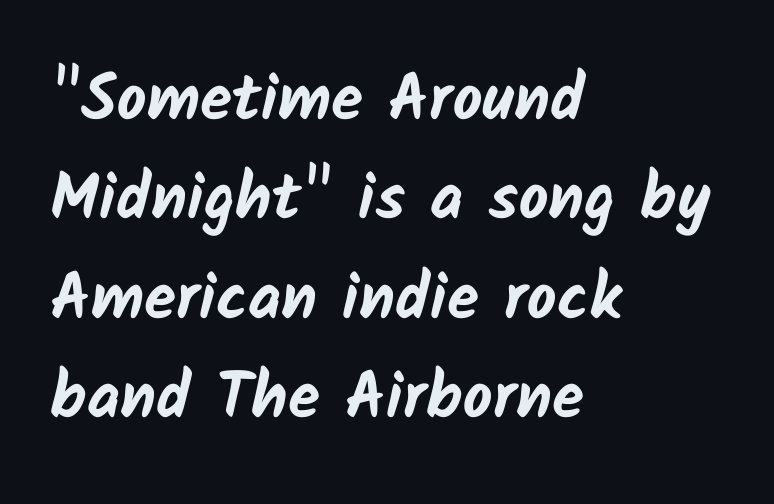
The image shows 65 px bold sans-serif type; set left-aligned, normal line spacing (1.53x), normal letter spacing, not underlined; low stroke contrast and a medium x-height.
